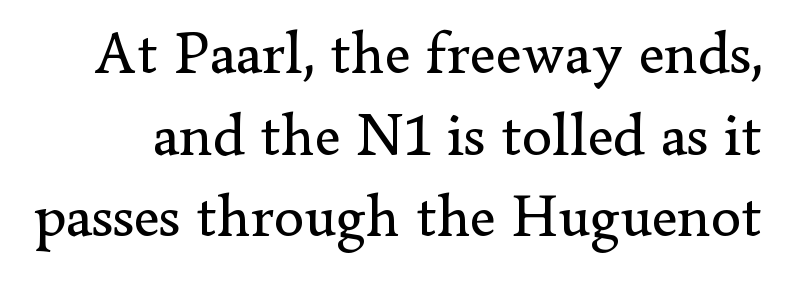
Weight: regular or lighter. Observe the ordinary spacing: letters are neighbours, not strangers. Each letter keeps its own natural width here, so spacing adapts to shape. The specimen reads as upright at a glance.
